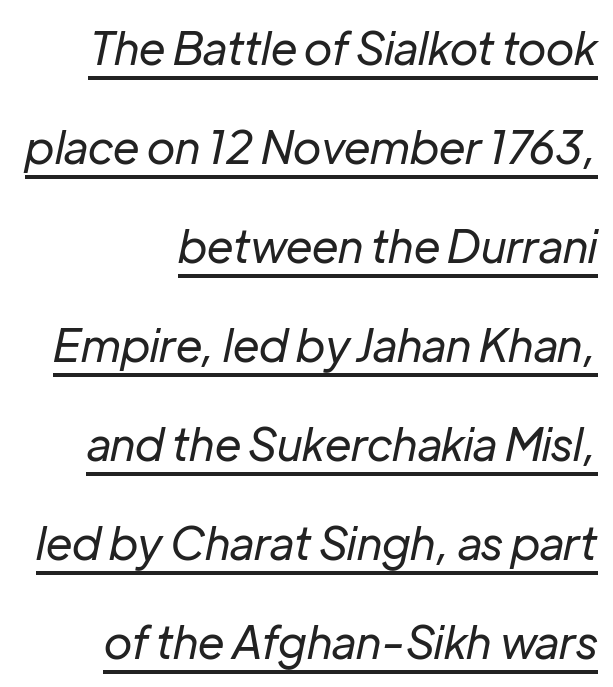
{"italic": "yes", "lean": "right", "slant_degrees": 12, "bold": "no", "weight": "regular", "width": "normal", "stroke_contrast": "low", "x_height": "medium", "monospaced": "no", "underline": "yes", "align": "right", "line_spacing": "loose", "line_spacing_ratio": 2.2, "letter_spacing": "normal", "letter_spacing_em": 0.0, "glyph_px": 45}
